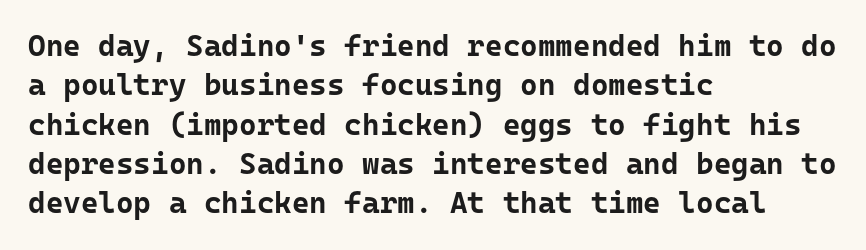
{"serif": "no", "italic": "no", "bold": "yes", "weight": "bold", "width": "normal", "stroke_contrast": "low", "x_height": "medium", "monospaced": "yes", "underline": "no", "align": "left", "line_spacing": "normal", "line_spacing_ratio": 1.31, "letter_spacing": "normal", "letter_spacing_em": 0.0, "glyph_px": 30}
